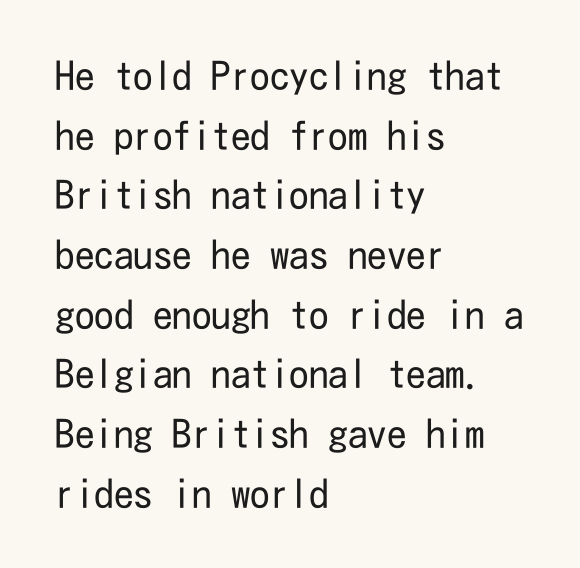
The lettering stays uniformly vertical, giving the passage a roman look. Words float on clear page, feet unadorned. The tracking reads as untouched default to a designer's eye. Interline gaps are of average width in this sample.
